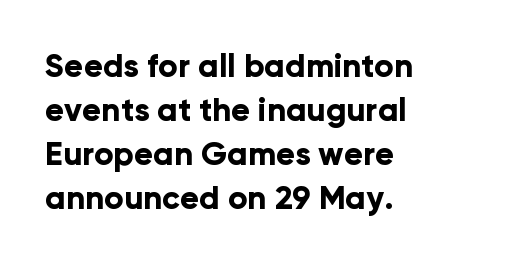
Q: Is the text bold? A: Yes.
Q: Is the text italic (slanted)? A: No, it is upright.
Q: Is the typeface a serif or a sans-serif typeface? A: Sans-serif.
Q: Is the text underlined? A: No.
Q: How is the paragraph aligned? A: Left-aligned.
Q: Is the spacing between letters normal or unusually wide? A: Normal.
Q: Is the spacing between lines tight, normal or loose? A: Normal.
Q: Width (condensed, normal, or wide)? A: Normal.
Q: Stroke contrast? A: Low.
Q: x-height? A: Medium.
Q: Monospaced? A: No.
